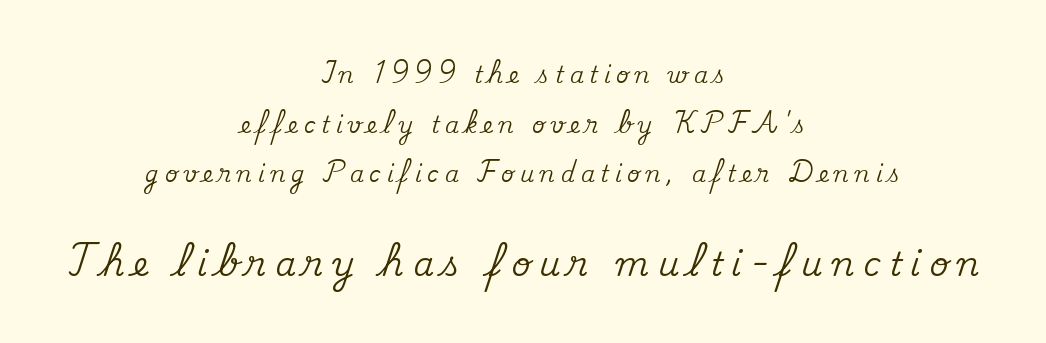
Q: Is the text italic (slanted)? A: Yes.
Q: Is the typeface a serif or a sans-serif typeface? A: Serif.
Q: Is the text underlined? A: No.
Q: How is the paragraph aligned? A: Centered.
Q: Is the spacing between letters normal or unusually wide? A: Unusually wide.
Q: Is the spacing between lines tight, normal or loose? A: Loose.
Q: Which block of text is set in a larger size, the first (top) or the second (bottom)? A: The second (bottom) one.
Q: Width (condensed, normal, or wide)? A: Normal.
Q: Stroke contrast? A: Medium.
Q: x-height? A: Small.
Q: Monospaced? A: No.
